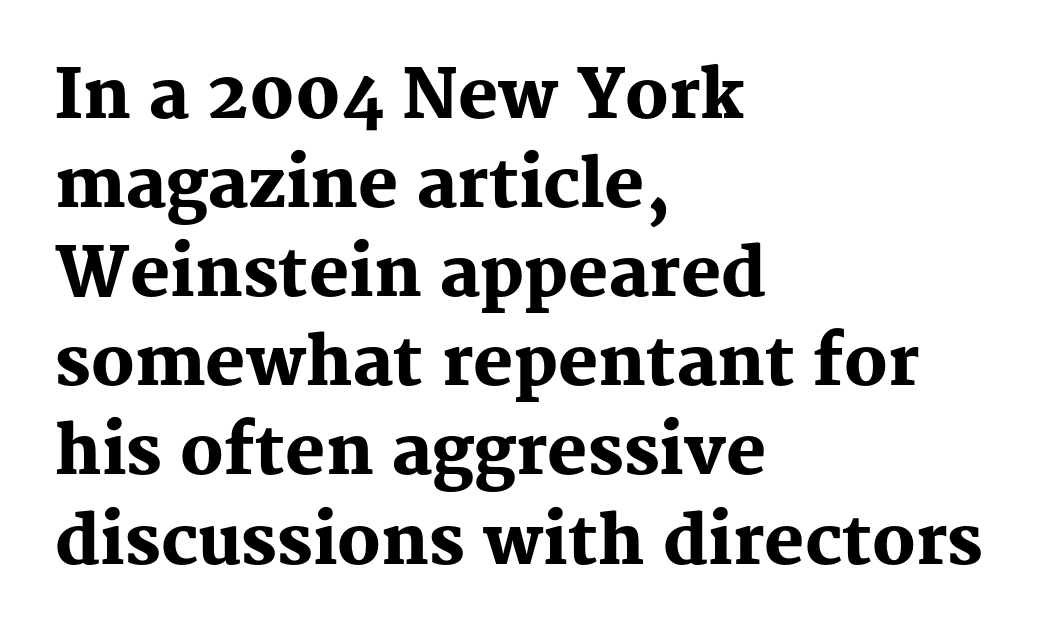
The tracking reads as untouched default to a designer's eye. Evenly set lines give the paragraph a standard silhouette. A typesetter would mark this as roman, not italic. Serifs: yes, visible at the terminals of the letterforms. The passage shown is typed in a proportional face where columns would drift.
